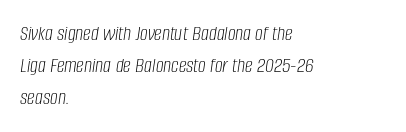
The image shows 22 px text type, italic (leaning right); set left-aligned, normal line spacing (1.46x), normal letter spacing, not underlined.
